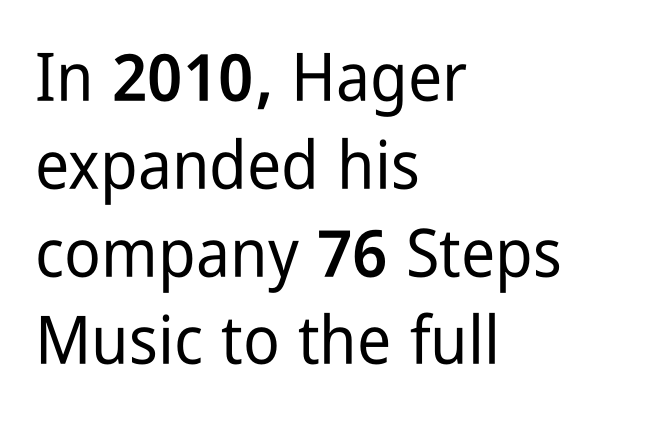
{"serif": "no", "italic": "no", "width": "condensed", "stroke_contrast": "low", "x_height": "medium", "monospaced": "no", "underline": "no", "align": "left", "line_spacing": "normal", "line_spacing_ratio": 1.31, "letter_spacing": "normal", "letter_spacing_em": 0.0, "glyph_px": 67}
